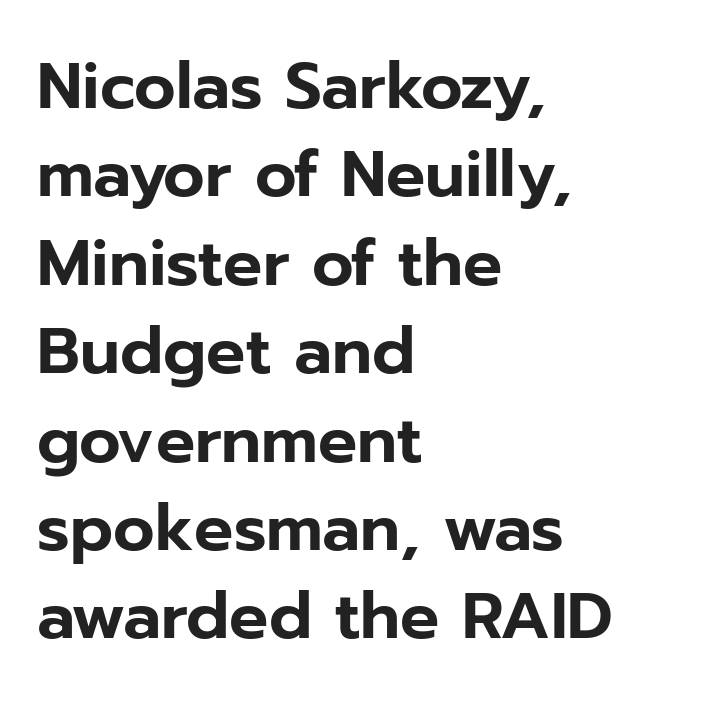
Q: Is the text italic (slanted)? A: No, it is upright.
Q: Is the typeface a serif or a sans-serif typeface? A: Sans-serif.
Q: Is the text underlined? A: No.
Q: How is the paragraph aligned? A: Left-aligned.
Q: Is the spacing between letters normal or unusually wide? A: Normal.
Q: Is the spacing between lines tight, normal or loose? A: Normal.
Q: Width (condensed, normal, or wide)? A: Normal.
Q: Stroke contrast? A: Low.
Q: x-height? A: Medium.
Q: Monospaced? A: No.
